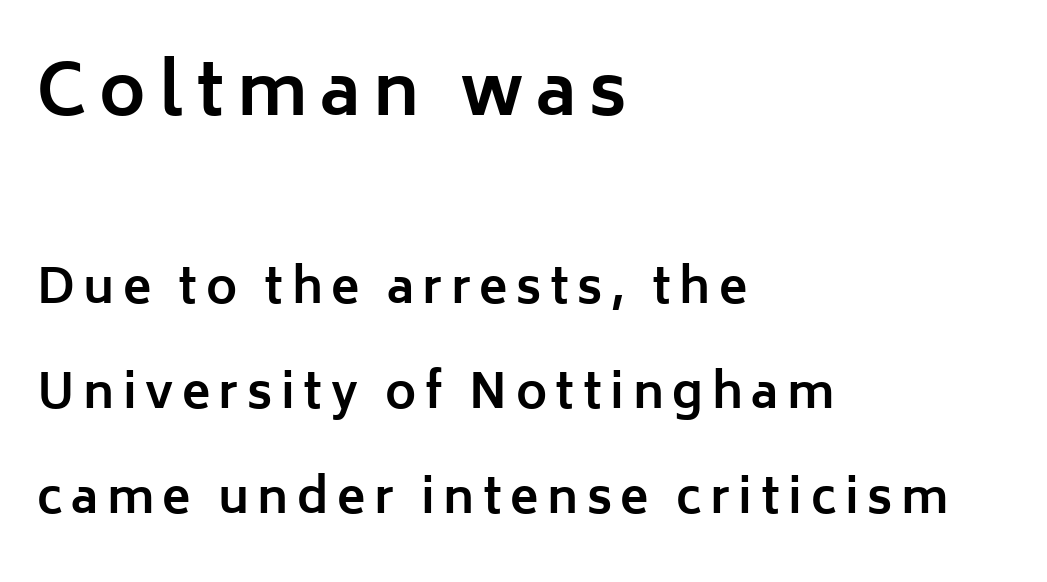
The first block has been scaled up relative to the second. These lines were composed using upright roman letters. The rendering uses a large line-height, opening up the rows. Varying glyph widths throughout — classic text-font behaviour. Lines of text with bare space underneath. Alignment: flush left.
